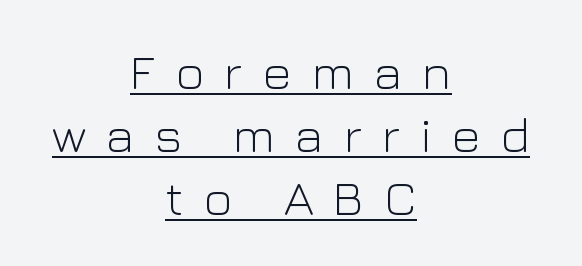
The image shows 50 px light sans-serif type, upright; set centered, normal line spacing (1.26x), unusually wide letter spacing (+0.4 em), underlined; low stroke contrast and a medium x-height.
